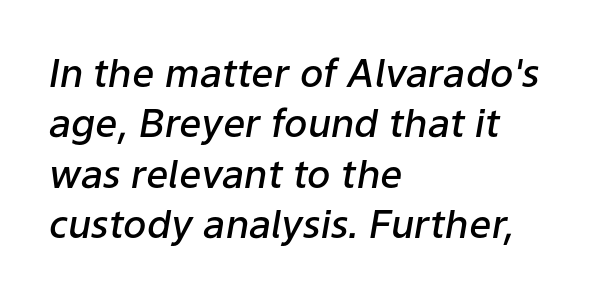
{"italic": "yes", "lean": "right", "slant_degrees": 9, "bold": "semi", "weight": "semibold", "width": "normal", "stroke_contrast": "low", "x_height": "medium", "monospaced": "no", "underline": "no", "align": "left", "line_spacing": "normal", "line_spacing_ratio": 1.29, "letter_spacing": "normal", "letter_spacing_em": 0.0, "glyph_px": 39}
